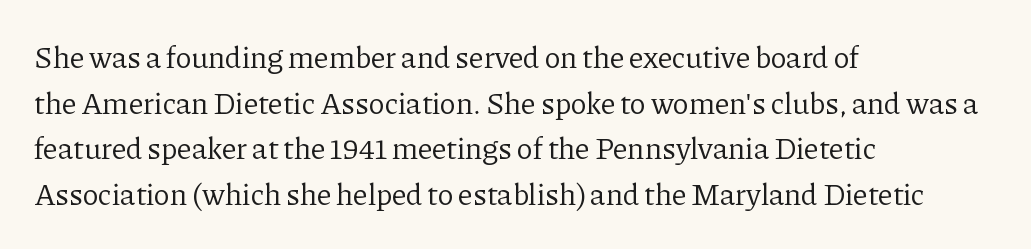
The image shows 30 px regular-weight serif type, upright; set left-aligned, normal line spacing (1.52x), normal letter spacing, not underlined; low stroke contrast and a medium x-height.
